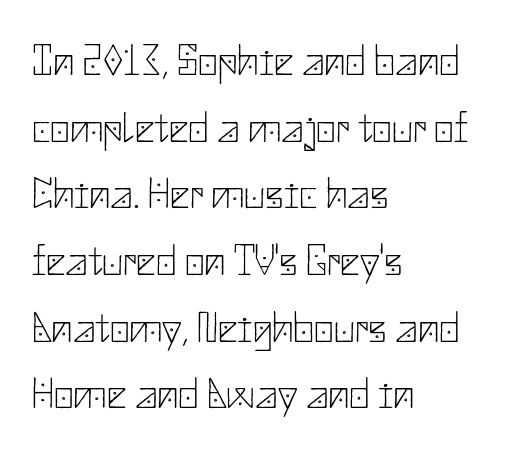
Q: Is the text bold? A: No.
Q: Is the text italic (slanted)? A: No, it is upright.
Q: Is the typeface a serif or a sans-serif typeface? A: Sans-serif.
Q: Is the text underlined? A: No.
Q: How is the paragraph aligned? A: Left-aligned.
Q: Is the spacing between letters normal or unusually wide? A: Normal.
Q: Is the spacing between lines tight, normal or loose? A: Normal.
Q: Width (condensed, normal, or wide)? A: Normal.
Q: Stroke contrast? A: Low.
Q: x-height? A: Small.
